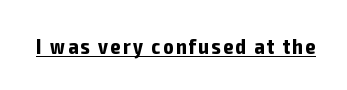
Do the letters lean? They stand straight. Compared with an ordinary text face, these strokes are far heavier — a full bold. Emphasis is given by a line drawn under the lettering.
